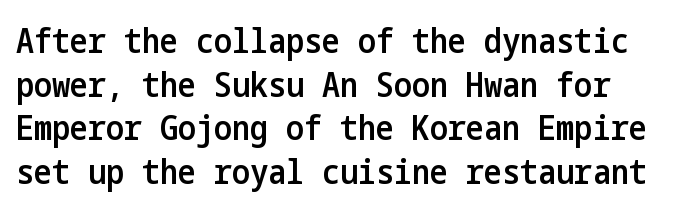
Do the letters lean? They stand straight. Characters follow at the spacing the type designer built in. A bare baseline throughout the passage. These lines carry some extra weight — a demibold, not a full bold.
